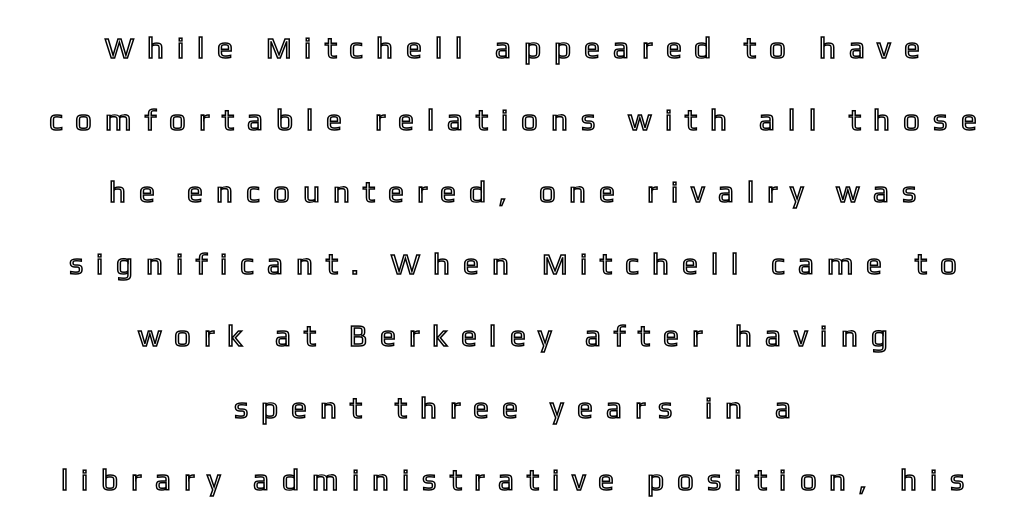
{"italic": "no", "width": "condensed", "x_height": "medium", "monospaced": "no", "underline": "no", "align": "center", "line_spacing": "loose", "line_spacing_ratio": 2.4, "letter_spacing": "wide", "letter_spacing_em": 0.5, "glyph_px": 30}
